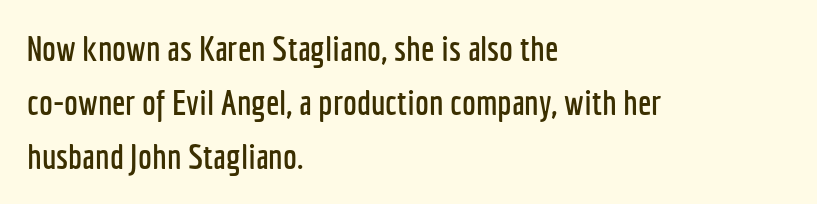
Q: Is the text italic (slanted)? A: No, it is upright.
Q: Is the typeface a serif or a sans-serif typeface? A: Sans-serif.
Q: Is the text underlined? A: No.
Q: How is the paragraph aligned? A: Left-aligned.
Q: Is the spacing between letters normal or unusually wide? A: Normal.
Q: Is the spacing between lines tight, normal or loose? A: Normal.
Q: Width (condensed, normal, or wide)? A: Condensed.
Q: Stroke contrast? A: Low.
Q: x-height? A: Medium.
Q: Monospaced? A: No.
